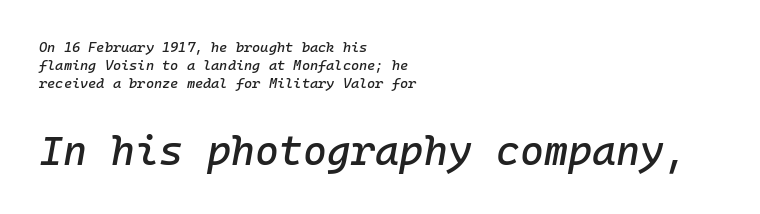
{"italic": "yes", "lean": "right", "slant_degrees": 10, "width": "normal", "stroke_contrast": "low", "x_height": "medium", "monospaced": "yes", "underline": "no", "align": "left", "line_spacing": "normal", "line_spacing_ratio": 1.28, "letter_spacing": "normal", "letter_spacing_em": 0.0, "larger_block": "second", "size_ratio": 2.93, "glyph_px": 41}
